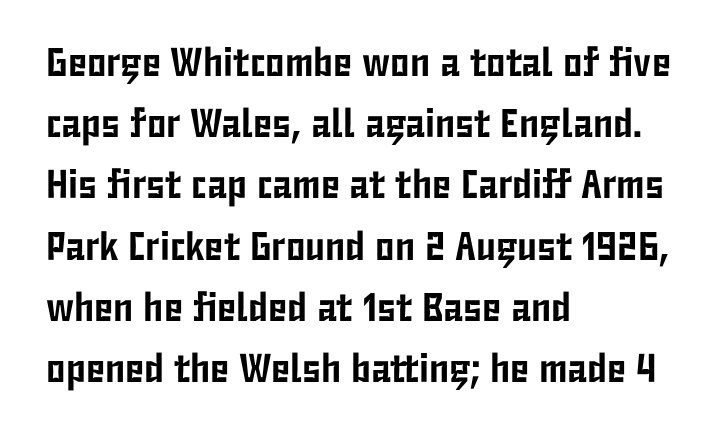
Does the type have serifs? No, each stem ends abruptly. Think of a printed novel: that variable character pitch is what you see here. All the whitespace from short lines collects on the right. The tracking reads as untouched default to a designer's eye.
